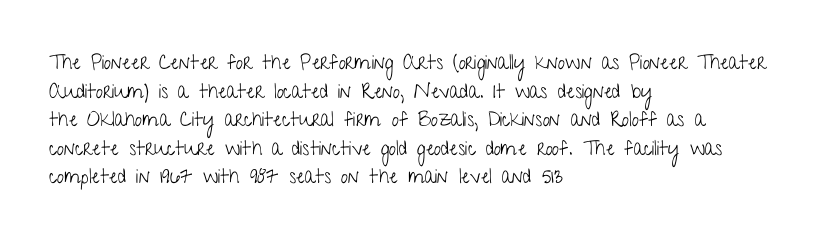
Honestly, the letter spacing is just normal — you wouldn't notice it. Every row of glyphs begins at an identical x-position on the left. The lettering holds an erect, upright posture throughout. A typesetter would call this leading conventional body-copy spacing.
